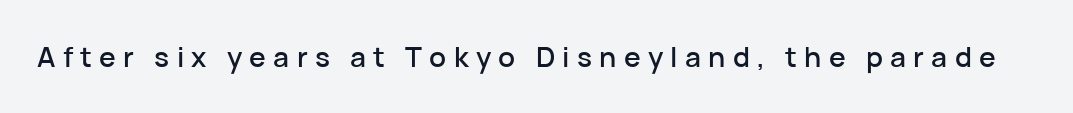
The image shows 28 px sans-serif type, upright; set unusually wide letter spacing (+0.26 em), not underlined; low stroke contrast and a medium x-height.
